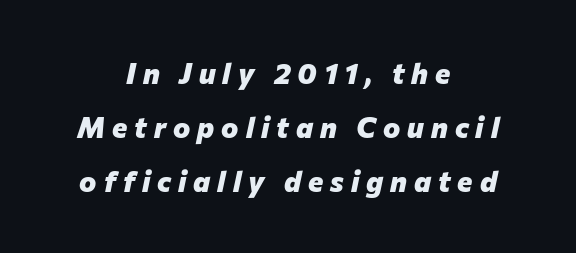
{"italic": "yes", "lean": "right", "slant_degrees": 12, "bold": "yes", "weight": "heavy", "width": "normal", "stroke_contrast": "low", "x_height": "medium", "monospaced": "no", "underline": "no", "align": "center", "line_spacing_ratio": 1.87, "letter_spacing": "wide", "letter_spacing_em": 0.24, "glyph_px": 29}
